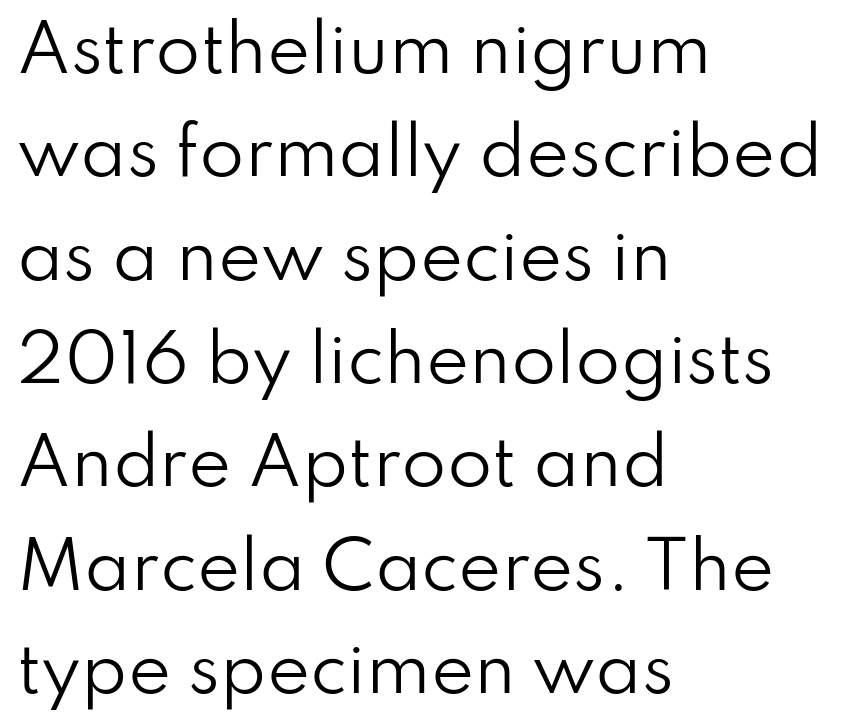
{"serif": "no", "italic": "no", "bold": "no", "weight": "regular", "width": "normal", "stroke_contrast": "low", "x_height": "small", "monospaced": "no", "underline": "no", "align": "left", "line_spacing": "normal", "line_spacing_ratio": 1.59, "letter_spacing": "normal", "letter_spacing_em": 0.0, "glyph_px": 65}
